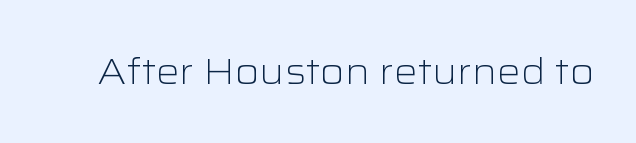
A quiet, ordinary-to-light weight characterises the typeface. The face used here is rendered with its standard letterfit. Each letter's strokes conclude bluntly, with no projecting serifs. The axis of the letterforms is exactly vertical. Proportional: the letters do not fall into vertical columns.
